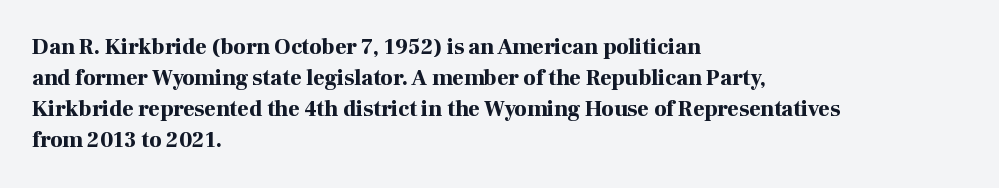
Q: Is the text bold? A: Yes.
Q: Is the text italic (slanted)? A: No, it is upright.
Q: Is the text underlined? A: No.
Q: How is the paragraph aligned? A: Left-aligned.
Q: Is the spacing between letters normal or unusually wide? A: Normal.
Q: Is the spacing between lines tight, normal or loose? A: Normal.
